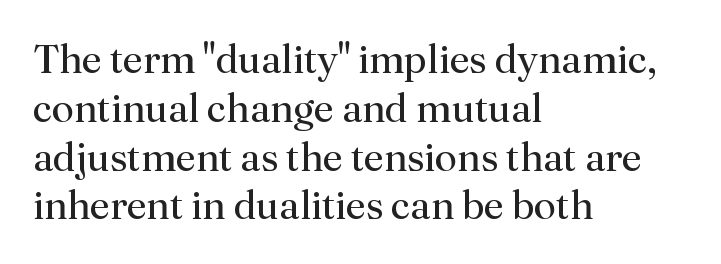
{"serif": "yes", "italic": "no", "bold": "no", "weight": "regular", "width": "normal", "stroke_contrast": "medium", "x_height": "small", "monospaced": "no", "underline": "no", "align": "left", "line_spacing_ratio": 1.22, "letter_spacing": "normal", "letter_spacing_em": 0.0, "glyph_px": 40}
